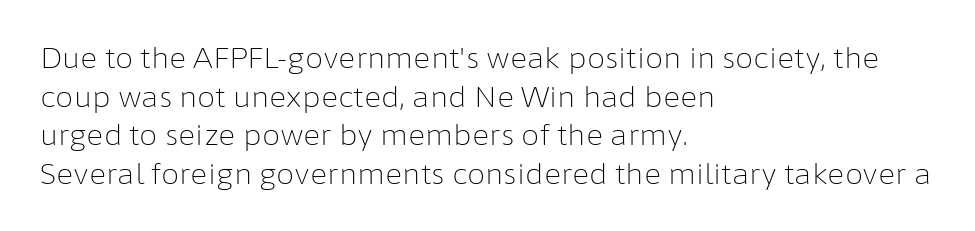
Q: Is the text bold? A: No.
Q: Is the text italic (slanted)? A: No, it is upright.
Q: Is the typeface a serif or a sans-serif typeface? A: Sans-serif.
Q: Is the text underlined? A: No.
Q: How is the paragraph aligned? A: Left-aligned.
Q: Is the spacing between letters normal or unusually wide? A: Normal.
Q: Is the spacing between lines tight, normal or loose? A: Normal.
Q: Width (condensed, normal, or wide)? A: Normal.
Q: Stroke contrast? A: Low.
Q: x-height? A: Medium.
Q: Monospaced? A: No.
